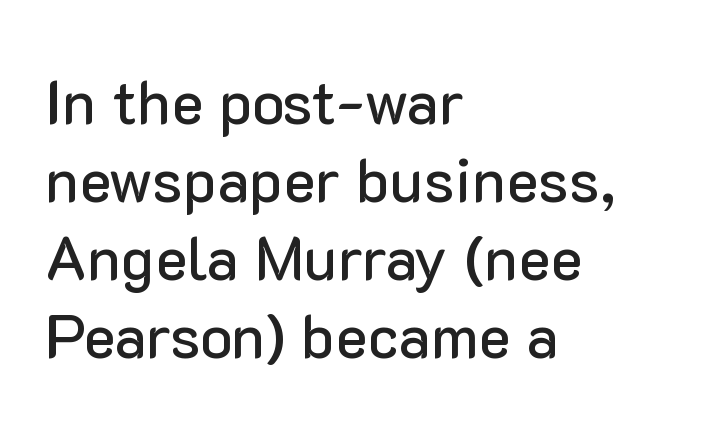
{"serif": "no", "italic": "no", "width": "normal", "stroke_contrast": "low", "x_height": "medium", "monospaced": "no", "underline": "no", "align": "left", "line_spacing": "normal", "line_spacing_ratio": 1.28, "letter_spacing": "normal", "letter_spacing_em": 0.0, "glyph_px": 61}
